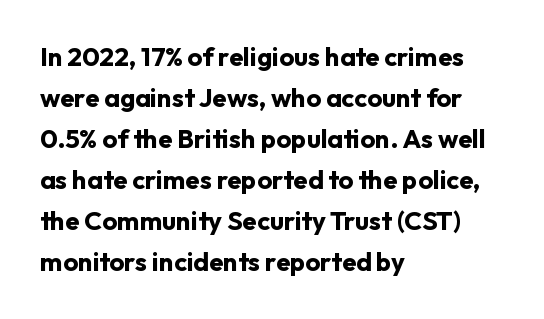
{"italic": "no", "bold": "yes", "underline": "no", "align": "left", "line_spacing": "normal", "line_spacing_ratio": 1.58, "letter_spacing": "normal", "letter_spacing_em": 0.0, "glyph_px": 26}
